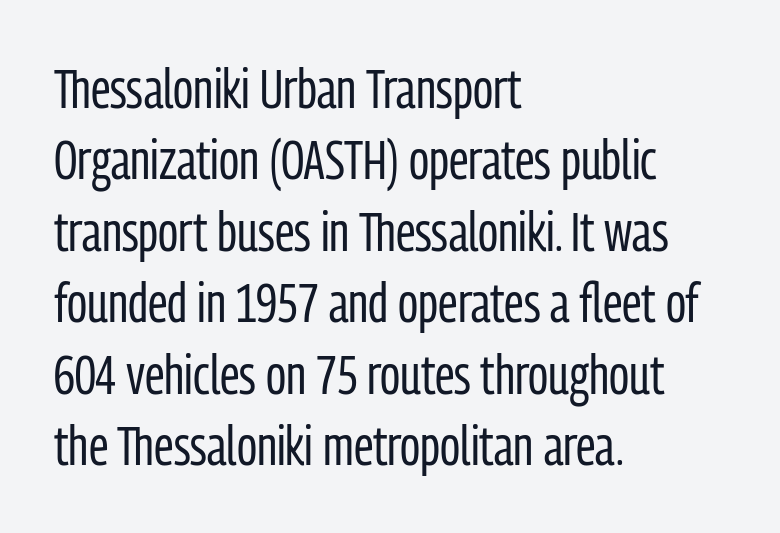
The image shows 55 px regular-weight, condensed sans-serif type, upright; set left-aligned, normal line spacing (1.3x), normal letter spacing, not underlined; low stroke contrast and a medium x-height.
